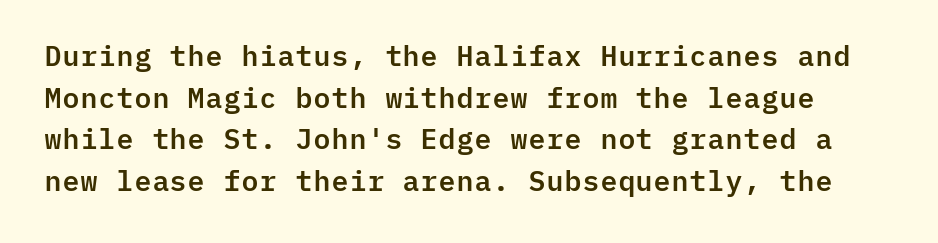
Italic: no, the glyphs are upright roman. Interline gaps are of average width in this sample. These lines keep a tight, regular rhythm from letter to letter. To sum up the face: it is a sans, with no serifs. Do the characters align in a grid? Yes, the font is monospaced.
